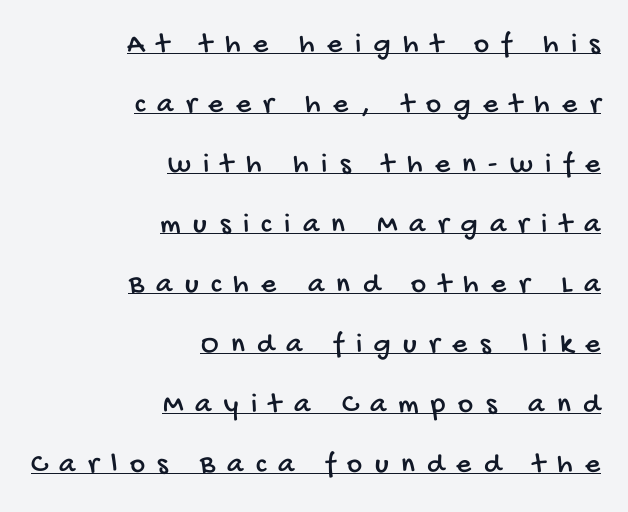
Whoever set this chose breathing room over compactness in the vertical rhythm. This rendering widens character spacing well past its baseline value. Proportional: the letters do not fall into vertical columns. In designer terms, the underline attribute is active on this setting.
